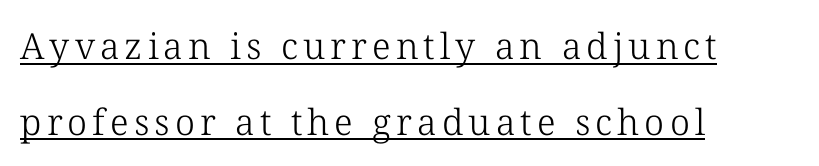
The image shows 36 px light serif type, upright; set left-aligned, loose line spacing (2.1x), underlined; low stroke contrast and a medium x-height.
